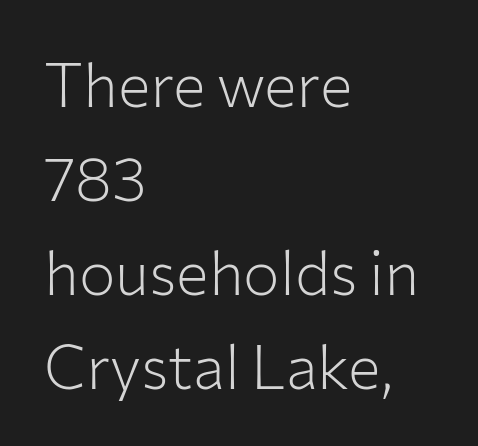
The image shows 61 px light sans-serif type, upright; set left-aligned, normal line spacing (1.54x), normal letter spacing, not underlined; low stroke contrast and a medium x-height.
